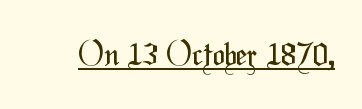
Q: Is the text bold? A: No.
Q: Is the typeface a serif or a sans-serif typeface? A: Sans-serif.
Q: Is the text underlined? A: Yes.
Q: Is the spacing between letters normal or unusually wide? A: Normal.
Q: Width (condensed, normal, or wide)? A: Condensed.
Q: Stroke contrast? A: Medium.
Q: x-height? A: Medium.
Q: Monospaced? A: No.
